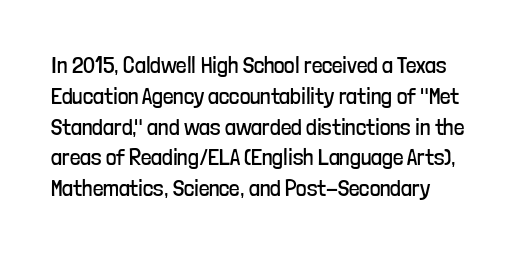
Compared with a typical body face, this is equally light or lighter still. Rule under the text: the space is simply empty. Characters follow at the spacing the type designer built in. Each new line begins a customary step beneath the previous one. Posture: vertical.
